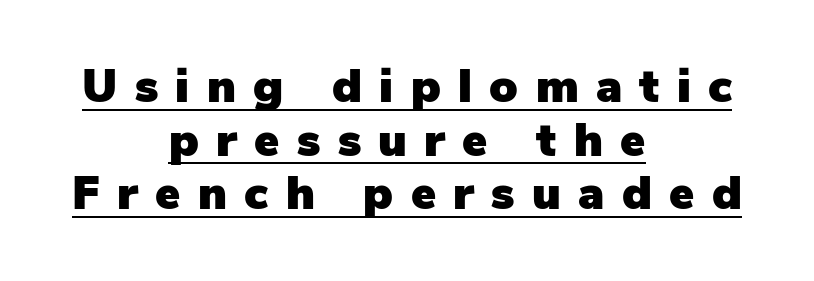
The image shows 47 px sans-serif type, upright; set centered, tight line spacing (1.14x), unusually wide letter spacing (+0.37 em), underlined; low stroke contrast and a medium x-height.
